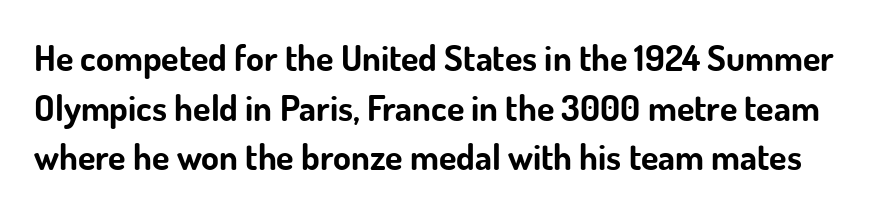
To sum up the face: it is a sans, with no serifs. Evenly set lines give the paragraph a standard silhouette. What stands out about the letter spacing? Nothing — it is the standard amount. Each glyph is drawn with heavy, bold strokes. Each letter keeps its own natural width here, so spacing adapts to shape. The letters stand straight up with perfectly vertical stems.
